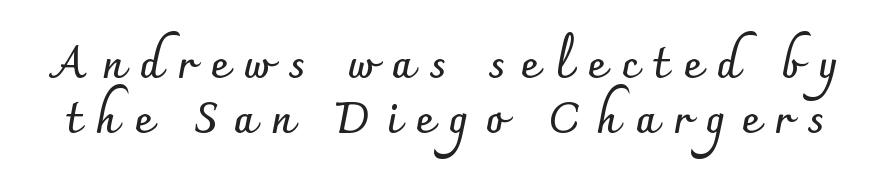
{"serif": "no", "bold": "yes", "weight": "semibold", "width": "normal", "stroke_contrast": "low", "x_height": "small", "monospaced": "no", "underline": "no", "line_spacing": "normal", "line_spacing_ratio": 1.27, "letter_spacing": "wide", "letter_spacing_em": 0.36, "glyph_px": 43}
